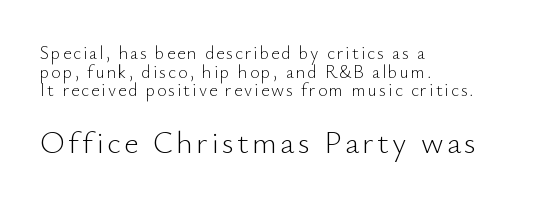
{"serif": "no", "italic": "no", "bold": "no", "weight": "light", "width": "normal", "stroke_contrast": "low", "x_height": "small", "monospaced": "no", "underline": "no", "align": "left", "line_spacing": "tight", "line_spacing_ratio": 1.03, "larger_block": "second", "size_ratio": 1.72, "glyph_px": 31}
